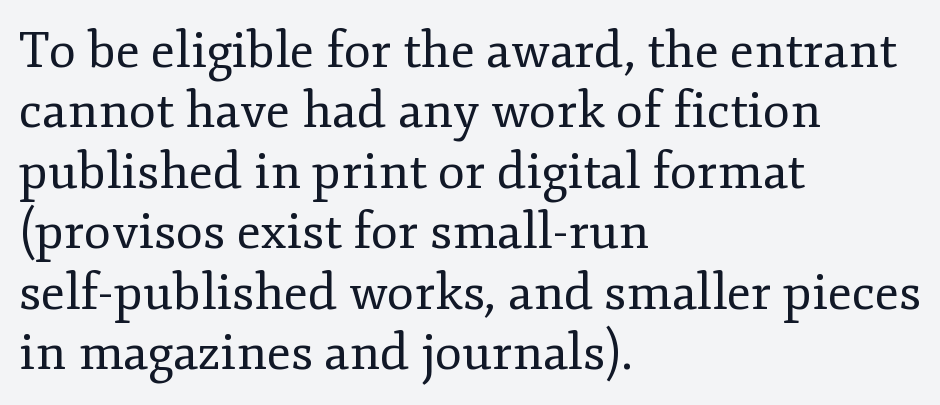
Q: Is the text bold? A: No.
Q: Is the text italic (slanted)? A: No, it is upright.
Q: Is the typeface a serif or a sans-serif typeface? A: Serif.
Q: Is the text underlined? A: No.
Q: How is the paragraph aligned? A: Left-aligned.
Q: Is the spacing between letters normal or unusually wide? A: Normal.
Q: Width (condensed, normal, or wide)? A: Normal.
Q: Stroke contrast? A: Low.
Q: x-height? A: Small.
Q: Monospaced? A: No.
